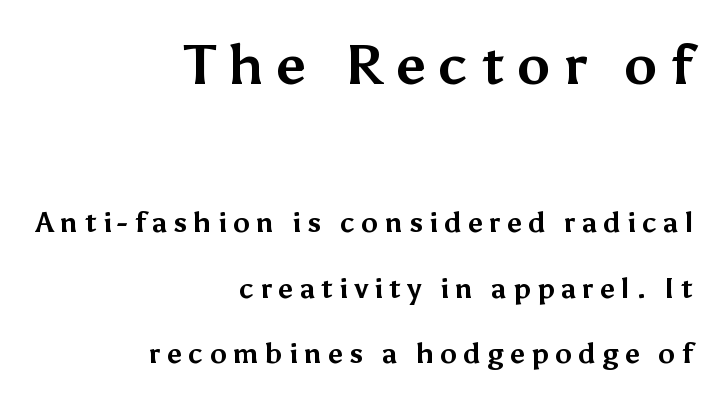
The image shows 56 px bold sans-serif type, upright; set right-aligned, loose line spacing (2.33x), unusually wide letter spacing (+0.22 em), not underlined; the first (top) block is 2.0x larger; medium stroke contrast and a medium x-height.
